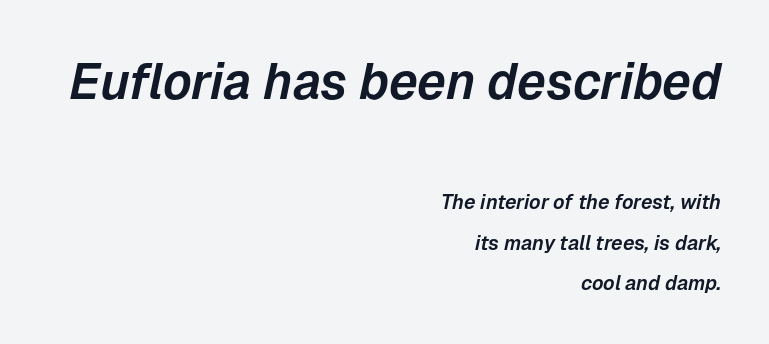
{"italic": "yes", "lean": "right", "slant_degrees": 12, "width": "normal", "stroke_contrast": "low", "x_height": "medium", "monospaced": "no", "underline": "no", "align": "right", "line_spacing": "loose", "line_spacing_ratio": 2.01, "letter_spacing": "normal", "letter_spacing_em": 0.0, "larger_block": "first", "size_ratio": 2.5, "glyph_px": 50}
